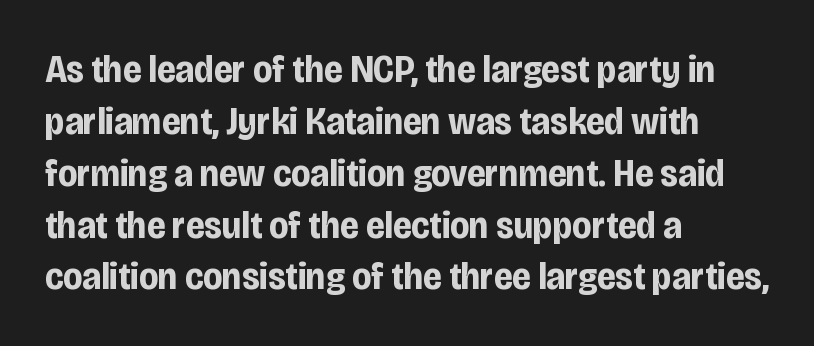
The letterforms sit shoulder to shoulder at normal distance. Layout note: lines flush left. This sample uses an upright cut, with every glyph sitting square on the baseline. Bare-footed words on every line.
